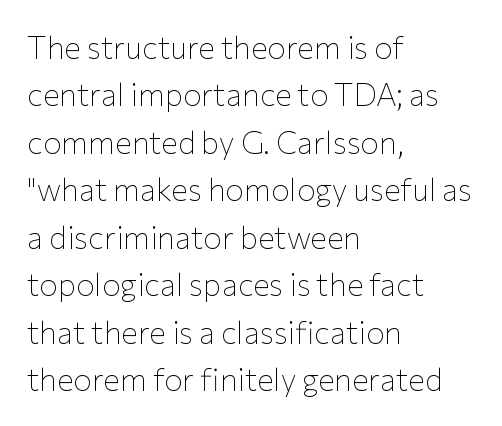
Q: Is the text bold? A: No.
Q: Is the text italic (slanted)? A: No, it is upright.
Q: Is the typeface a serif or a sans-serif typeface? A: Sans-serif.
Q: Is the text underlined? A: No.
Q: How is the paragraph aligned? A: Left-aligned.
Q: Is the spacing between letters normal or unusually wide? A: Normal.
Q: Is the spacing between lines tight, normal or loose? A: Normal.
Q: Width (condensed, normal, or wide)? A: Normal.
Q: Stroke contrast? A: Low.
Q: x-height? A: Medium.
Q: Monospaced? A: No.
